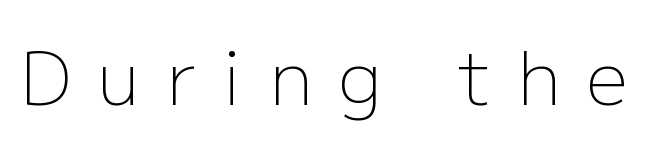
Every stem runs plumb, perpendicular to the baseline. The rendering shows plain stroke endings on the letterforms — a sans-serif design. The face used here is rendered with a markedly widened letterfit. Is the type heavy? It reads as light-to-regular instead.
